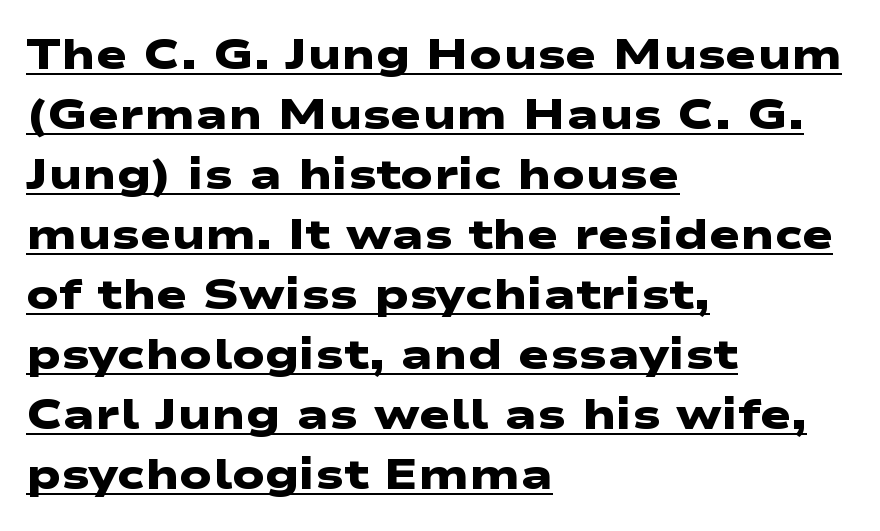
{"serif": "no", "bold": "yes", "weight": "heavy", "width": "wide", "stroke_contrast": "low", "x_height": "medium", "monospaced": "no", "underline": "yes", "align": "left", "line_spacing": "normal", "line_spacing_ratio": 1.43, "letter_spacing": "normal", "letter_spacing_em": 0.0, "glyph_px": 42}
